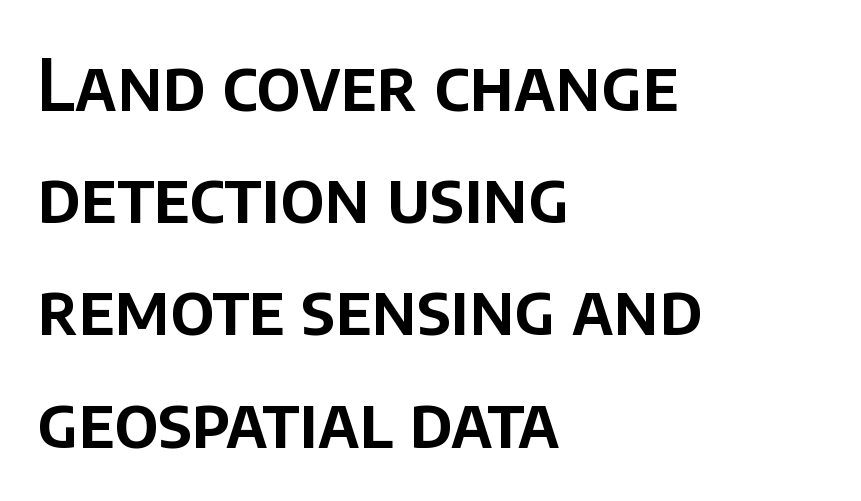
The image shows 71 px sans-serif type, upright; set left-aligned, normal line spacing (1.58x), normal letter spacing, not underlined; low stroke contrast and a large x-height.
